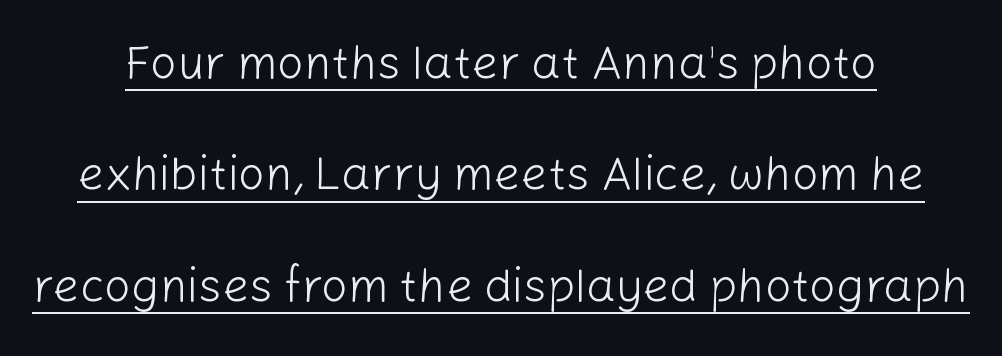
The image shows 47 px light sans-serif type, upright; set loose line spacing (2.37x), normal letter spacing, underlined; low stroke contrast and a medium x-height.
